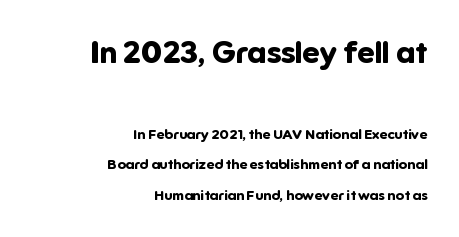
The image shows 31 px bold sans-serif type, upright; set right-aligned, loose line spacing (2.19x), normal letter spacing, not underlined; the first (top) block is 2.21x larger; low stroke contrast and a medium x-height.
